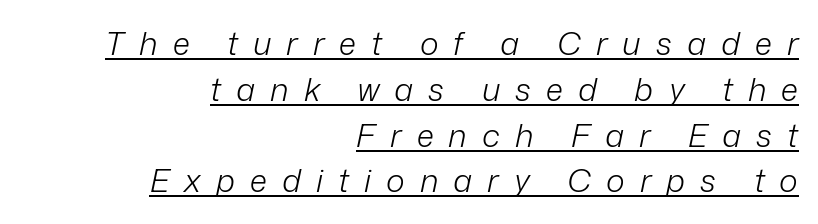
Q: Is the text bold? A: No.
Q: Is the text italic (slanted)? A: Yes, it leans right by about 12 degrees.
Q: Is the text underlined? A: Yes.
Q: How is the paragraph aligned? A: Right-aligned.
Q: Is the spacing between letters normal or unusually wide? A: Unusually wide.
Q: Is the spacing between lines tight, normal or loose? A: Normal.
Q: Width (condensed, normal, or wide)? A: Normal.
Q: Stroke contrast? A: Low.
Q: x-height? A: Medium.
Q: Monospaced? A: No.
